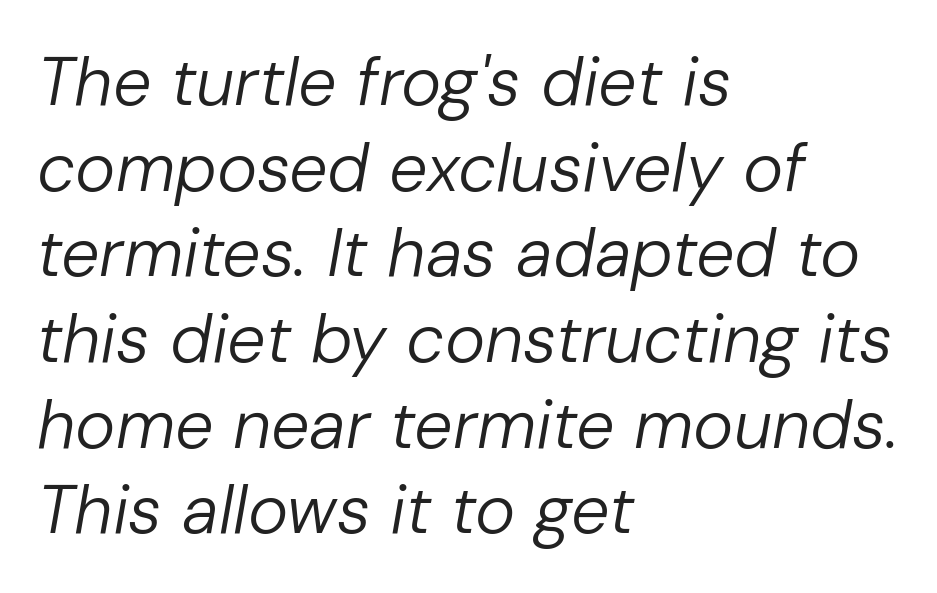
{"italic": "yes", "lean": "right", "slant_degrees": 10, "bold": "no", "weight": "regular", "width": "normal", "stroke_contrast": "low", "x_height": "medium", "monospaced": "no", "underline": "no", "align": "left", "line_spacing": "normal", "line_spacing_ratio": 1.26, "letter_spacing": "normal", "letter_spacing_em": 0.0, "glyph_px": 68}
